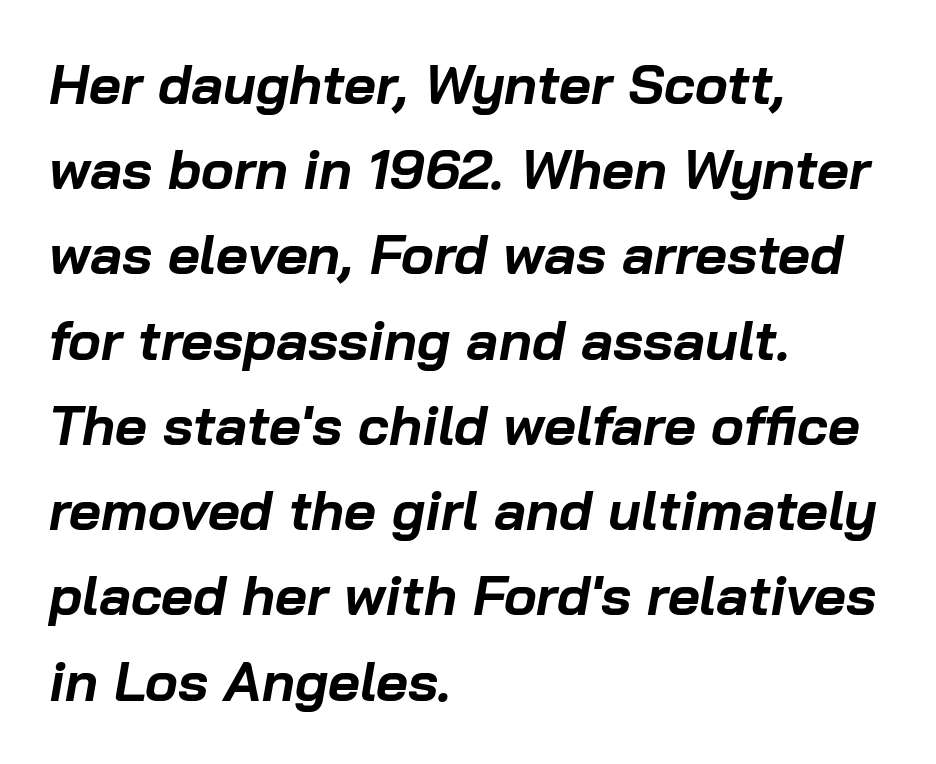
Q: Is the text bold? A: Yes.
Q: Is the text italic (slanted)? A: Yes, it leans right by about 10 degrees.
Q: Is the text underlined? A: No.
Q: How is the paragraph aligned? A: Left-aligned.
Q: Is the spacing between letters normal or unusually wide? A: Normal.
Q: Is the spacing between lines tight, normal or loose? A: Normal.
Q: Width (condensed, normal, or wide)? A: Normal.
Q: Stroke contrast? A: Low.
Q: x-height? A: Medium.
Q: Monospaced? A: No.
